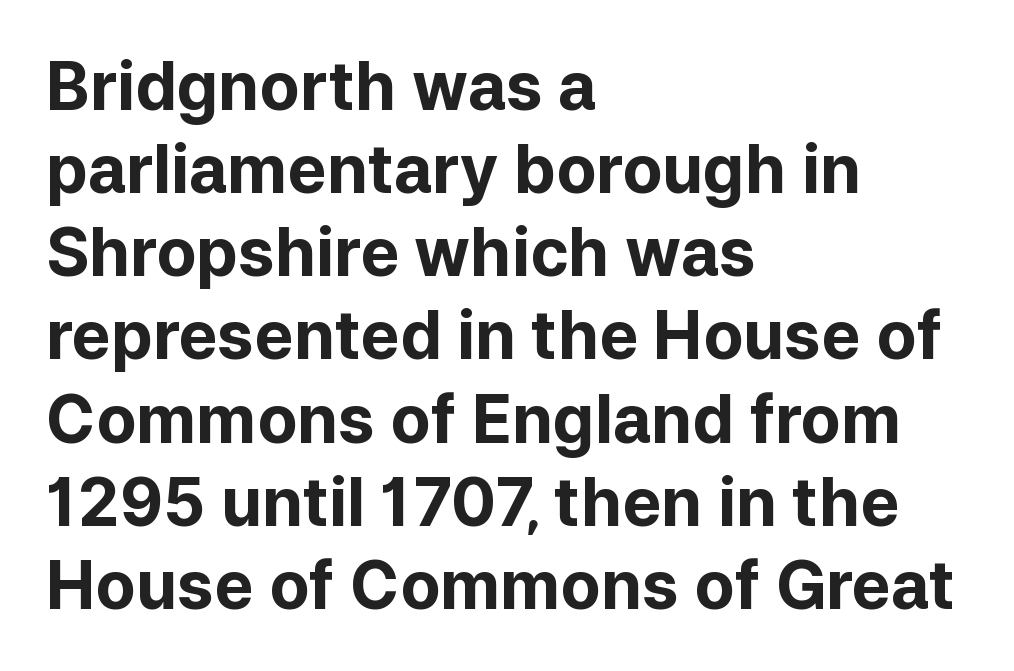
{"serif": "no", "italic": "no", "bold": "yes", "weight": "bold", "width": "normal", "stroke_contrast": "low", "x_height": "medium", "monospaced": "no", "underline": "no", "align": "left", "line_spacing": "normal", "line_spacing_ratio": 1.26, "letter_spacing": "normal", "letter_spacing_em": 0.0, "glyph_px": 66}
